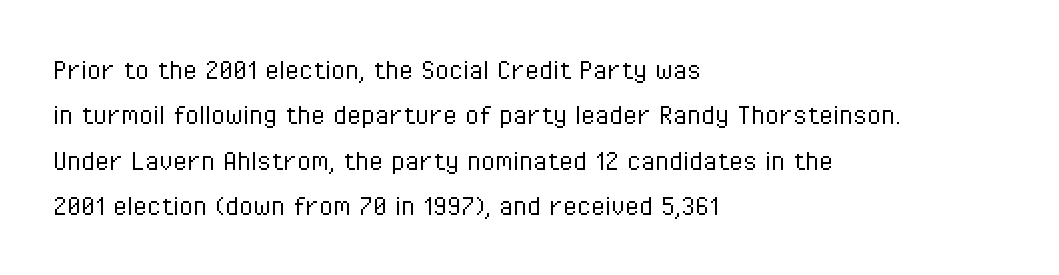
{"serif": "no", "italic": "no", "bold": "no", "weight": "light", "width": "condensed", "stroke_contrast": "low", "x_height": "medium", "monospaced": "no", "underline": "no", "align": "left", "line_spacing": "normal", "line_spacing_ratio": 1.42, "letter_spacing": "normal", "letter_spacing_em": 0.0, "glyph_px": 32}
